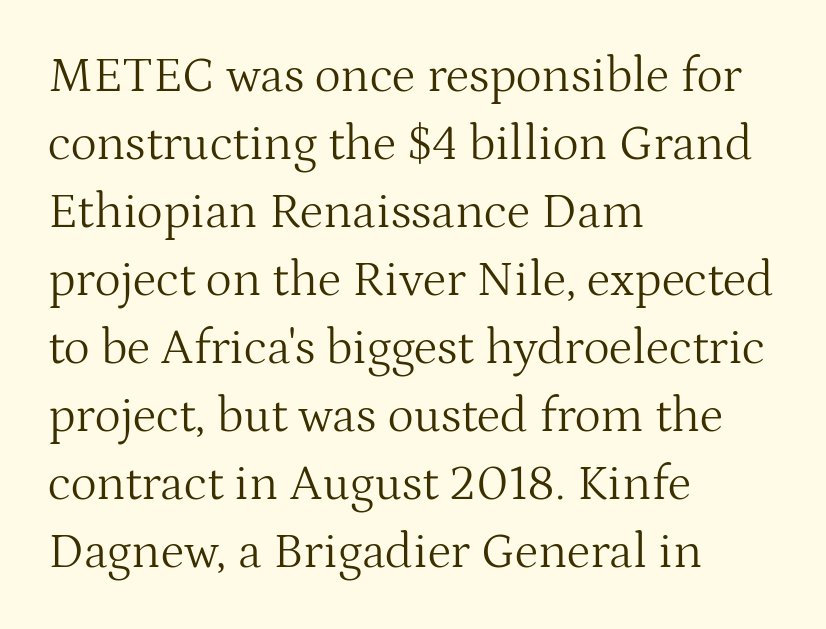
{"serif": "yes", "italic": "no", "bold": "no", "weight": "light", "width": "normal", "stroke_contrast": "medium", "x_height": "medium", "monospaced": "no", "underline": "no", "align": "left", "line_spacing": "normal", "line_spacing_ratio": 1.36, "letter_spacing": "normal", "letter_spacing_em": 0.0, "glyph_px": 50}
